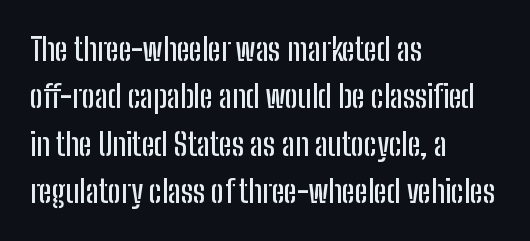
The image shows 31 px condensed sans-serif type, upright; set left-aligned, normal line spacing (1.53x), normal letter spacing, not underlined; low stroke contrast and a medium x-height.
